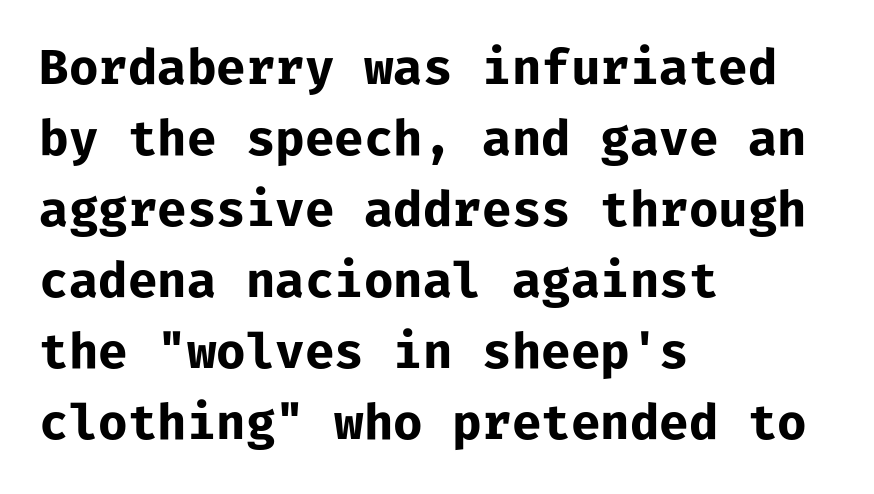
What kind of face is this? One without serifs — a sans. The string is rendered with underlining switched off. The block of text has a typical density, with ordinary space between rows. These lines stack with their left ends in a neat column. Fixed-width glyphs throughout — classic coding-font behaviour. Honestly, the letter spacing is just normal — you wouldn't notice it.
